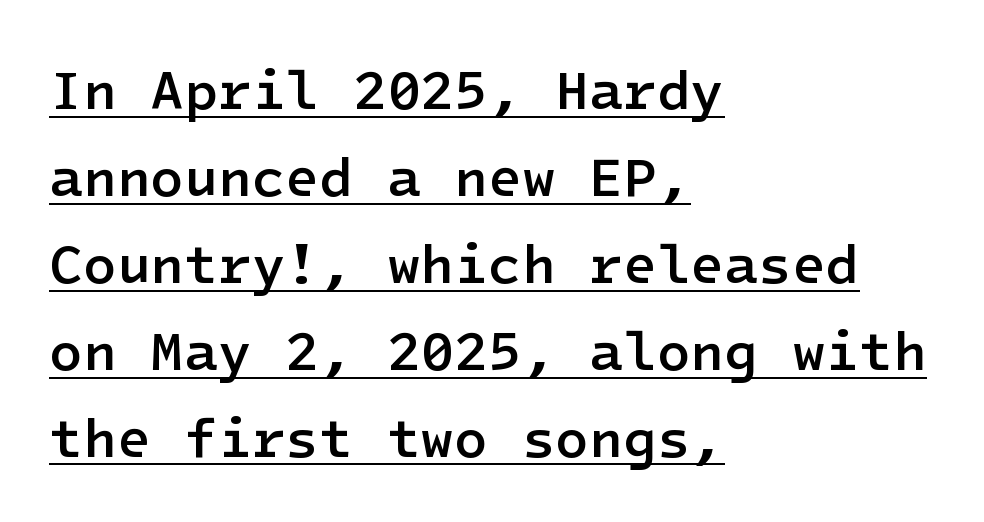
Nothing unusual about the tracking: characters are spaced as the font intends. The rendering uses a semibold face; strokes are thickened but not to full bold. Classification — sans serif. Reading down the block, your eye returns to a fixed left position each line. The rendering uses a moderate line-height, typical for paragraphs. Underlined type.
